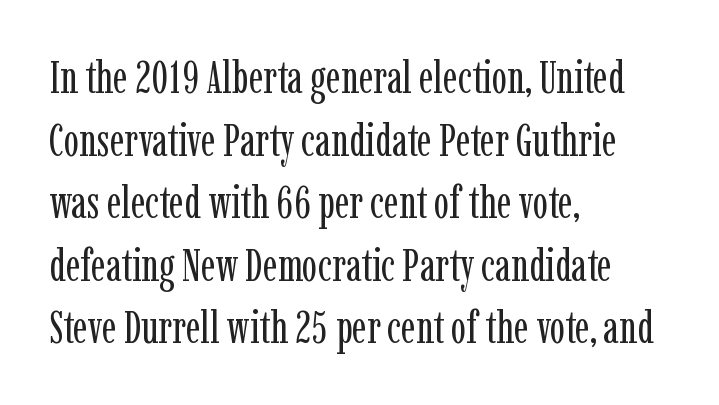
{"serif": "yes", "italic": "no", "bold": "no", "weight": "regular", "width": "condensed", "stroke_contrast": "low", "x_height": "medium", "monospaced": "no", "underline": "no", "align": "left", "line_spacing": "normal", "line_spacing_ratio": 1.36, "letter_spacing": "normal", "letter_spacing_em": 0.0, "glyph_px": 46}
